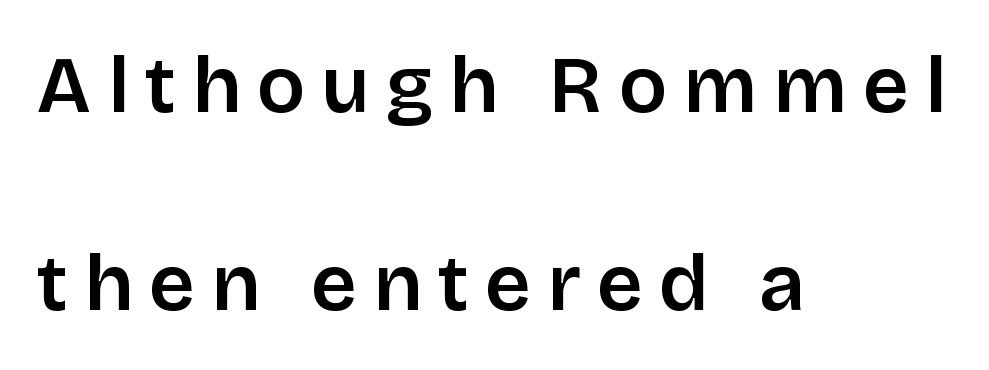
This sample has the flowing, uneven cadence of proportional lettering. Leading: increased. Unlike italic type, these characters show no tilt at all. A sans-serif font was chosen for this passage.
